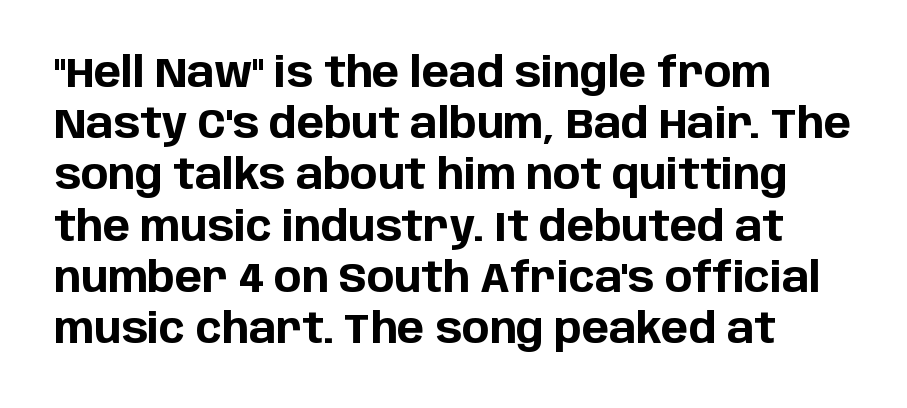
Q: Is the text bold? A: Yes.
Q: Is the text italic (slanted)? A: No, it is upright.
Q: Is the typeface a serif or a sans-serif typeface? A: Sans-serif.
Q: Is the text underlined? A: No.
Q: How is the paragraph aligned? A: Left-aligned.
Q: Is the spacing between letters normal or unusually wide? A: Normal.
Q: Is the spacing between lines tight, normal or loose? A: Normal.
Q: Width (condensed, normal, or wide)? A: Normal.
Q: Stroke contrast? A: Low.
Q: x-height? A: Large.
Q: Monospaced? A: No.
